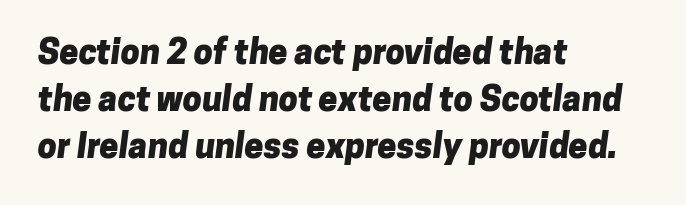
You could call the tracking neutral — neither tight nor loose. Spacing verdict: proportional, widths tailored to each character. Every letter is thick-stroked: bold, no question. The space between consecutive lines is moderate. This sample uses a sans-serif face.
